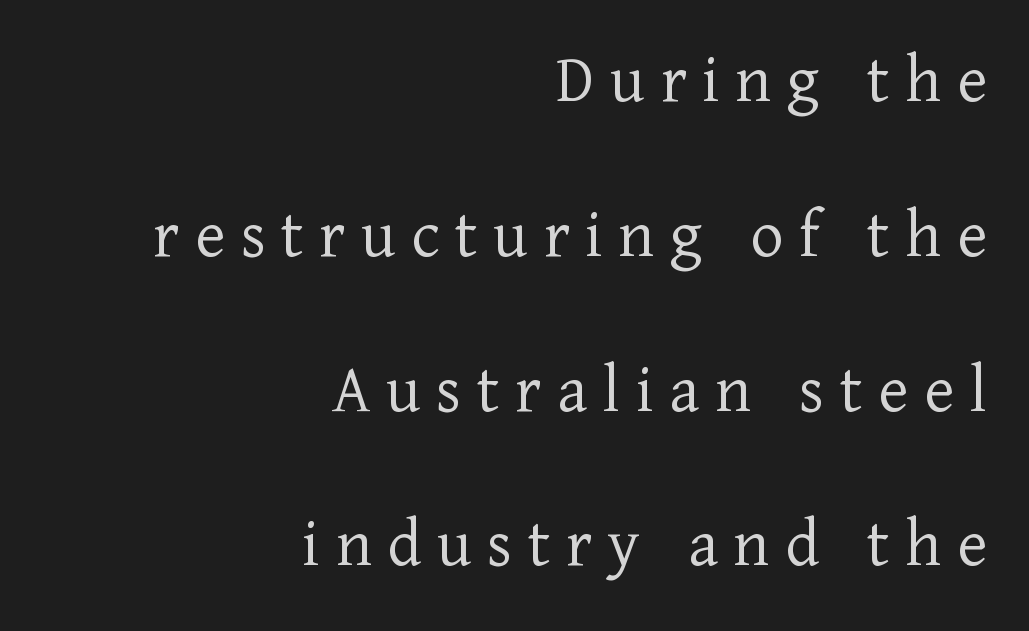
Q: Is the text bold? A: No.
Q: Is the text italic (slanted)? A: No, it is upright.
Q: Is the typeface a serif or a sans-serif typeface? A: Serif.
Q: Is the text underlined? A: No.
Q: How is the paragraph aligned? A: Right-aligned.
Q: Is the spacing between letters normal or unusually wide? A: Unusually wide.
Q: Is the spacing between lines tight, normal or loose? A: Loose.
Q: Width (condensed, normal, or wide)? A: Normal.
Q: Stroke contrast? A: Low.
Q: x-height? A: Medium.
Q: Monospaced? A: No.
